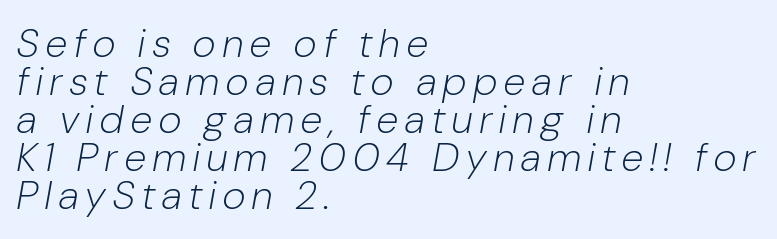
{"italic": "yes", "lean": "right", "slant_degrees": 10, "bold": "no", "weight": "light", "width": "condensed", "stroke_contrast": "low", "x_height": "medium", "monospaced": "no", "underline": "no", "align": "left", "line_spacing": "tight", "line_spacing_ratio": 0.95, "glyph_px": 40}
